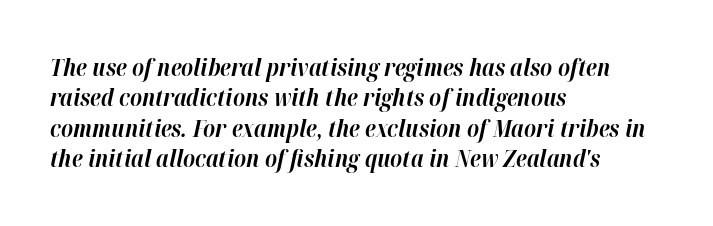
Q: Is the text bold? A: Yes.
Q: Is the text italic (slanted)? A: Yes, it leans right by about 12 degrees.
Q: Is the text underlined? A: No.
Q: How is the paragraph aligned? A: Left-aligned.
Q: Is the spacing between letters normal or unusually wide? A: Normal.
Q: Is the spacing between lines tight, normal or loose? A: Normal.
